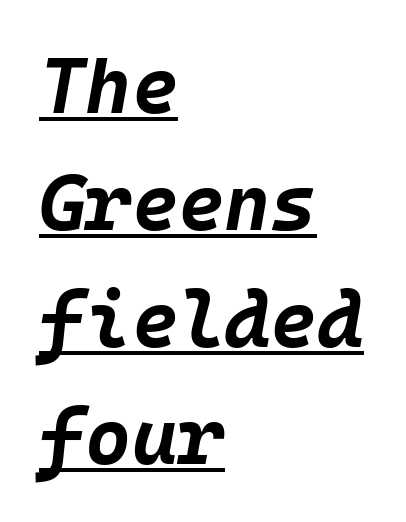
The image shows 79 px bold type, italic (leaning right), monospaced; set left-aligned, normal line spacing (1.48x), normal letter spacing, underlined; low stroke contrast and a large x-height.
